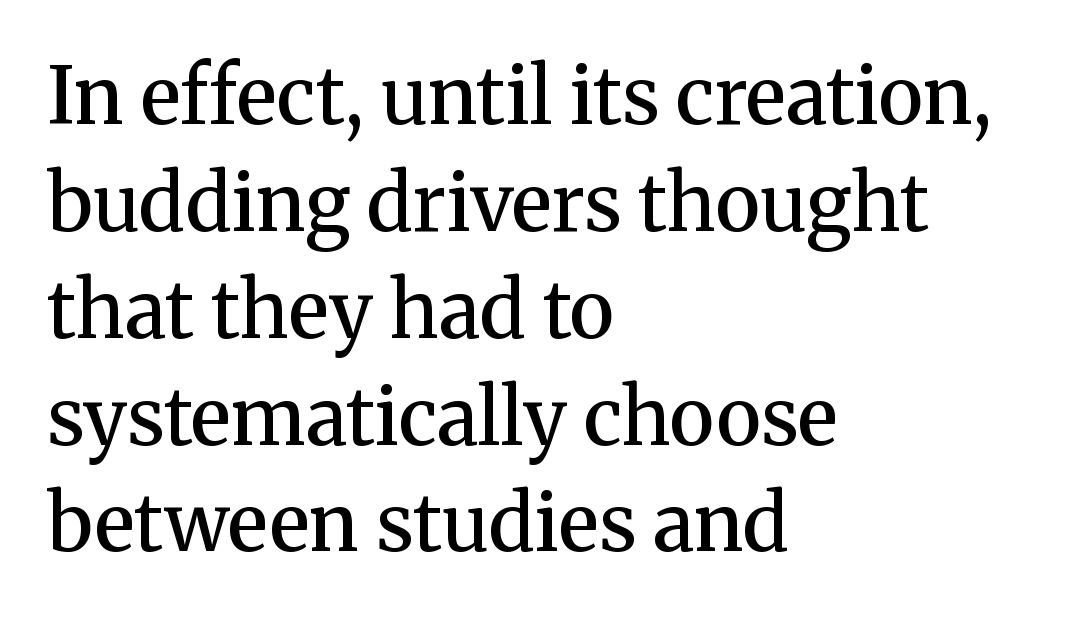
{"serif": "yes", "italic": "no", "bold": "semi", "weight": "semibold", "width": "normal", "stroke_contrast": "medium", "x_height": "medium", "monospaced": "no", "underline": "no", "align": "left", "line_spacing": "normal", "line_spacing_ratio": 1.37, "letter_spacing": "normal", "letter_spacing_em": 0.0, "glyph_px": 78}
